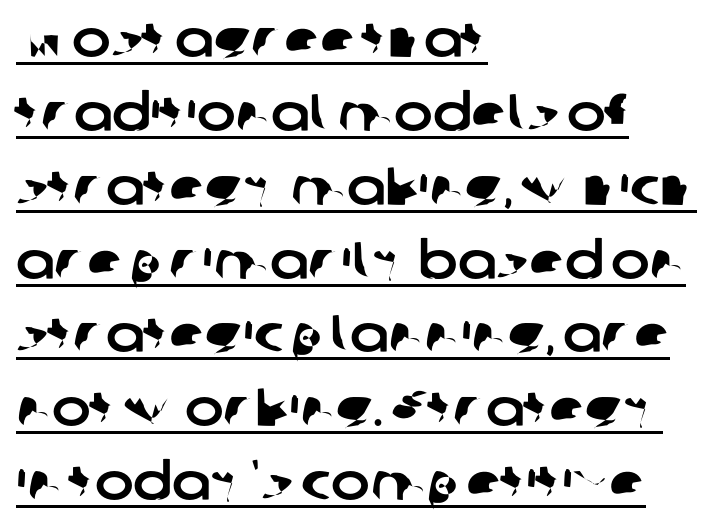
The image shows 52 px sans-serif type; set left-aligned, normal line spacing (1.42x), normal letter spacing, underlined; low stroke contrast and a medium x-height.
